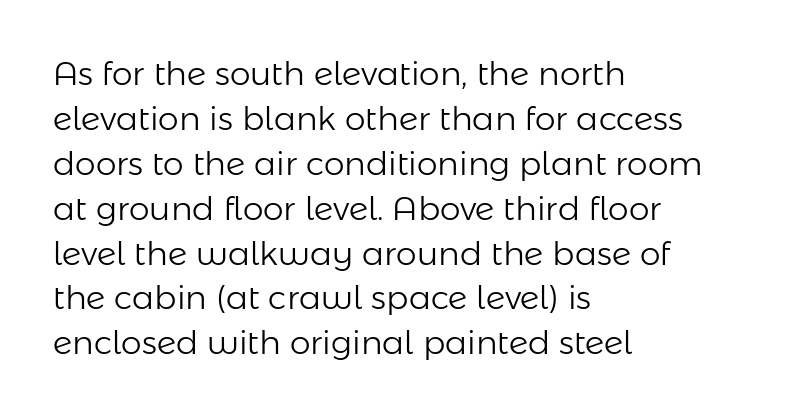
Quick note: underline off. Posture: straight, roman, zero tilt. You could call the tracking neutral — neither tight nor loose. The strokes carry an ordinary text weight at most.
